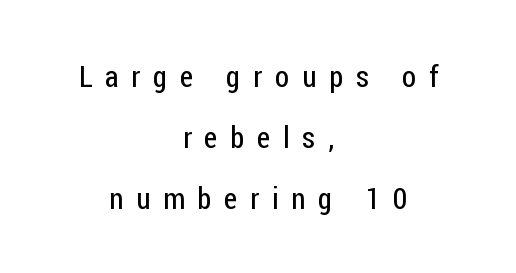
{"serif": "no", "italic": "no", "bold": "no", "weight": "regular", "width": "condensed", "stroke_contrast": "low", "x_height": "medium", "monospaced": "no", "underline": "no", "align": "center", "line_spacing": "loose", "line_spacing_ratio": 2.1, "letter_spacing": "wide", "letter_spacing_em": 0.44, "glyph_px": 29}
